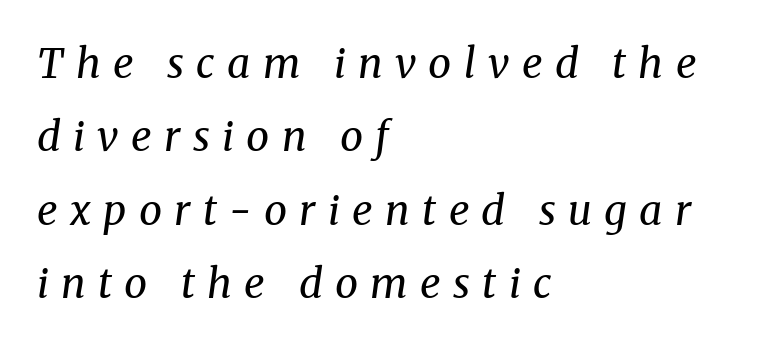
{"serif": "yes", "italic": "yes", "lean": "right", "slant_degrees": 8, "bold": "no", "weight": "regular", "width": "normal", "stroke_contrast": "medium", "x_height": "medium", "monospaced": "no", "underline": "no", "align": "left", "line_spacing_ratio": 1.79, "letter_spacing": "wide", "letter_spacing_em": 0.3, "glyph_px": 41}
